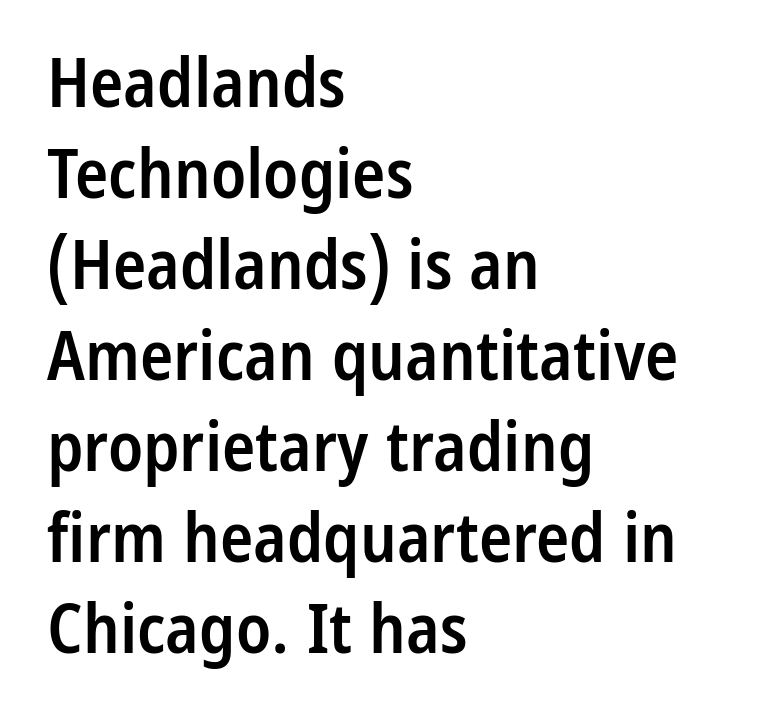
{"serif": "no", "italic": "no", "bold": "semi", "weight": "semibold", "width": "condensed", "stroke_contrast": "low", "x_height": "medium", "monospaced": "no", "underline": "no", "align": "left", "line_spacing": "normal", "line_spacing_ratio": 1.32, "letter_spacing": "normal", "letter_spacing_em": 0.0, "glyph_px": 69}
